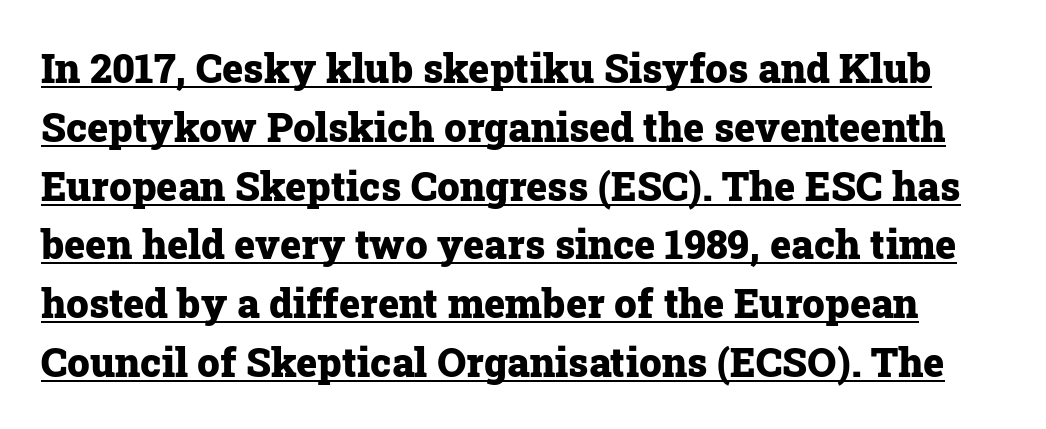
Small tapered or slab feet sit at the stroke ends, so this counts as serif. Strokes here are thick enough to call this a true bold. Every stem runs plumb, perpendicular to the baseline. Character widths vary here, with narrow letters taking less room than wide ones. Look at the tracking — it's just the regular setting, nothing added. The space between consecutive lines is moderate.
